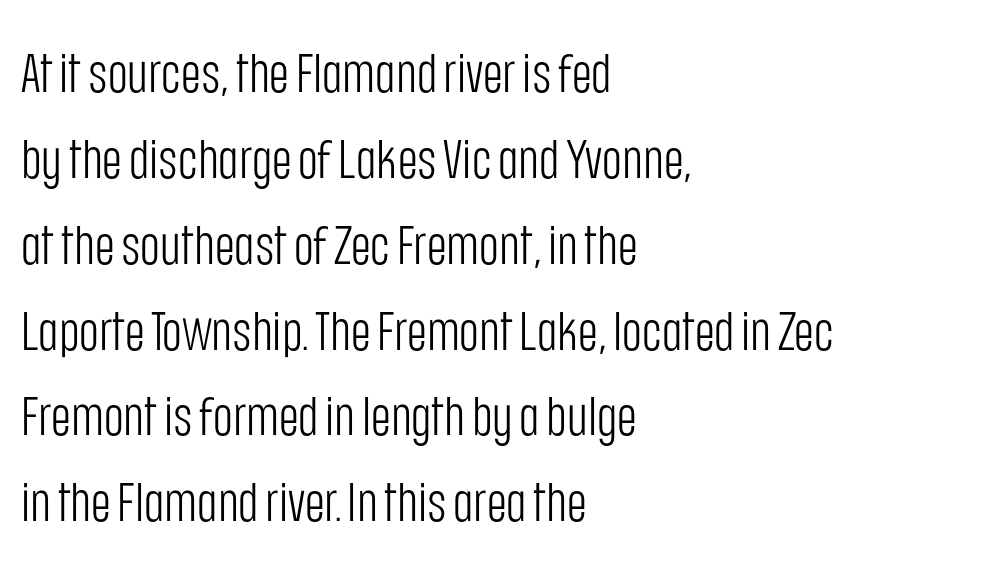
Q: Is the text bold? A: No.
Q: Is the text italic (slanted)? A: No, it is upright.
Q: Is the typeface a serif or a sans-serif typeface? A: Sans-serif.
Q: Is the text underlined? A: No.
Q: How is the paragraph aligned? A: Left-aligned.
Q: Is the spacing between letters normal or unusually wide? A: Normal.
Q: Is the spacing between lines tight, normal or loose? A: Normal.
Q: Width (condensed, normal, or wide)? A: Condensed.
Q: Stroke contrast? A: Low.
Q: x-height? A: Large.
Q: Monospaced? A: No.
